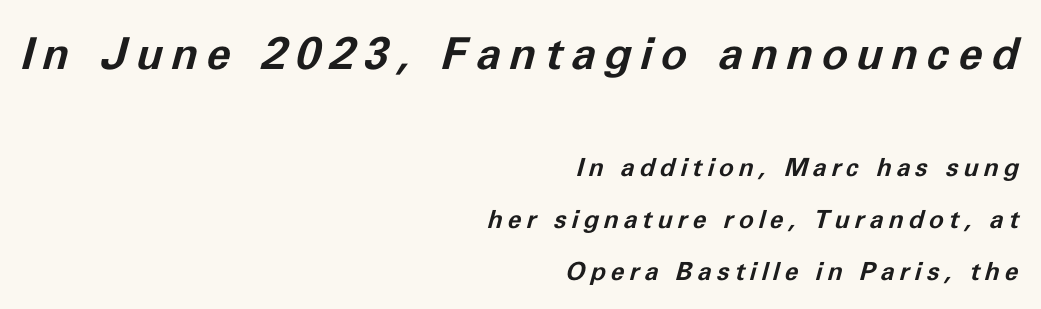
{"italic": "yes", "lean": "right", "slant_degrees": 11, "bold": "yes", "weight": "bold", "width": "normal", "stroke_contrast": "low", "x_height": "medium", "monospaced": "no", "underline": "no", "align": "right", "line_spacing": "loose", "line_spacing_ratio": 2.08, "letter_spacing": "wide", "letter_spacing_em": 0.2, "larger_block": "first", "size_ratio": 1.76, "glyph_px": 44}
